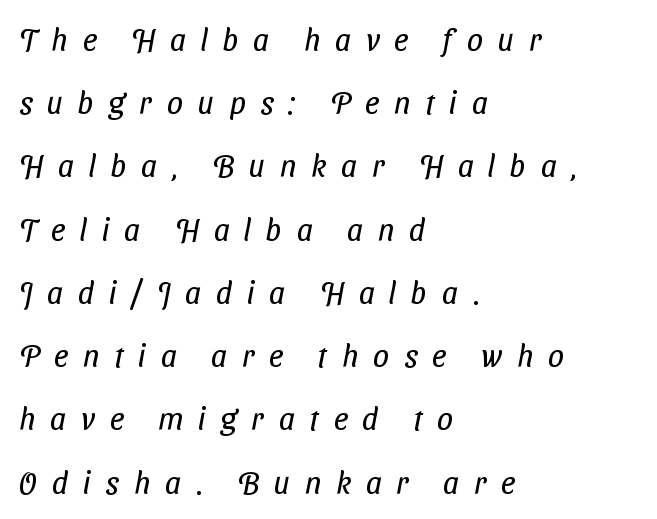
The letters carry no serifs — their stems end cleanly without finishing strokes. Do the characters align in a grid? No, the font is proportional. The passage shown is not underscored anywhere. The horizontal fit of the characters is loose and conspicuously gappy. Vertical stems look standard width or narrower in stroke.
